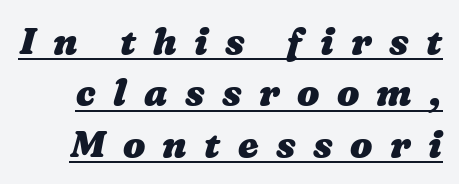
Q: Is the text bold? A: Yes.
Q: Is the text underlined? A: Yes.
Q: Is the spacing between letters normal or unusually wide? A: Unusually wide.
Q: Is the spacing between lines tight, normal or loose? A: Normal.
Q: Width (condensed, normal, or wide)? A: Wide.
Q: Stroke contrast? A: Medium.
Q: x-height? A: Medium.
Q: Monospaced? A: No.
